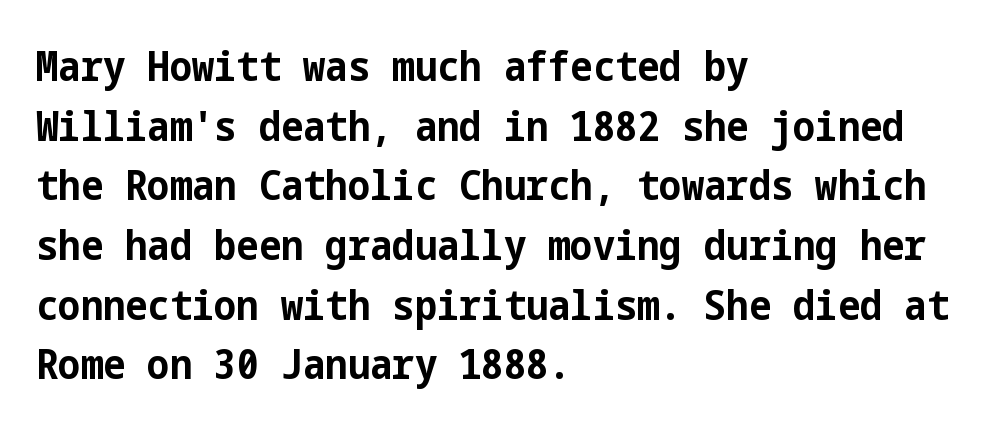
{"serif": "no", "italic": "no", "bold": "yes", "weight": "bold", "width": "condensed", "stroke_contrast": "low", "x_height": "medium", "underline": "no", "align": "left", "line_spacing": "normal", "line_spacing_ratio": 1.42, "letter_spacing": "normal", "letter_spacing_em": 0.0, "glyph_px": 42}
